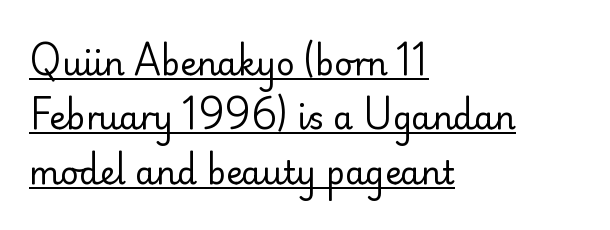
Q: Is the text bold? A: No.
Q: Is the text italic (slanted)? A: No, it is upright.
Q: Is the typeface a serif or a sans-serif typeface? A: Sans-serif.
Q: Is the text underlined? A: Yes.
Q: How is the paragraph aligned? A: Left-aligned.
Q: Is the spacing between letters normal or unusually wide? A: Normal.
Q: Is the spacing between lines tight, normal or loose? A: Normal.
Q: Width (condensed, normal, or wide)? A: Normal.
Q: Stroke contrast? A: Low.
Q: x-height? A: Small.
Q: Monospaced? A: No.
